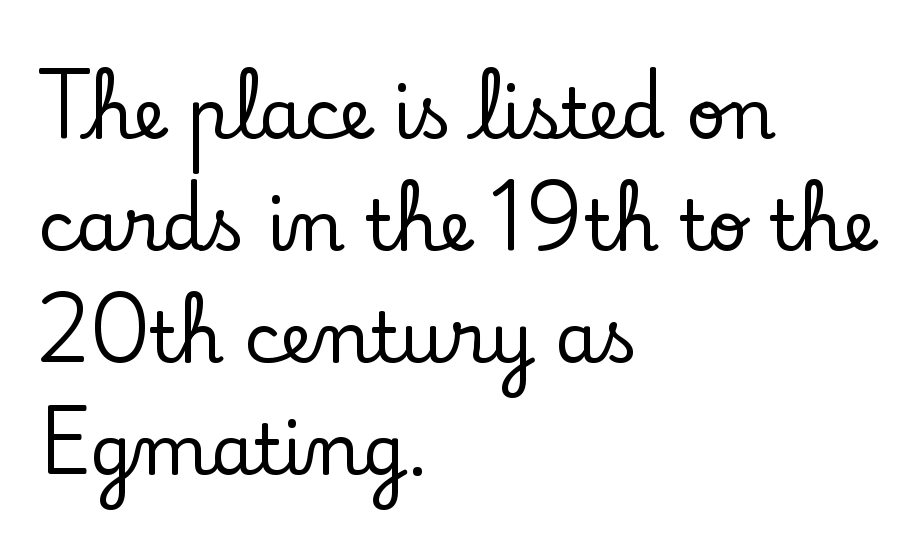
Looks like regular typesetting: each glyph gets only the width it needs. This rendering leaves character spacing at its baseline value. Ascenders rise straight up at ninety degrees.
